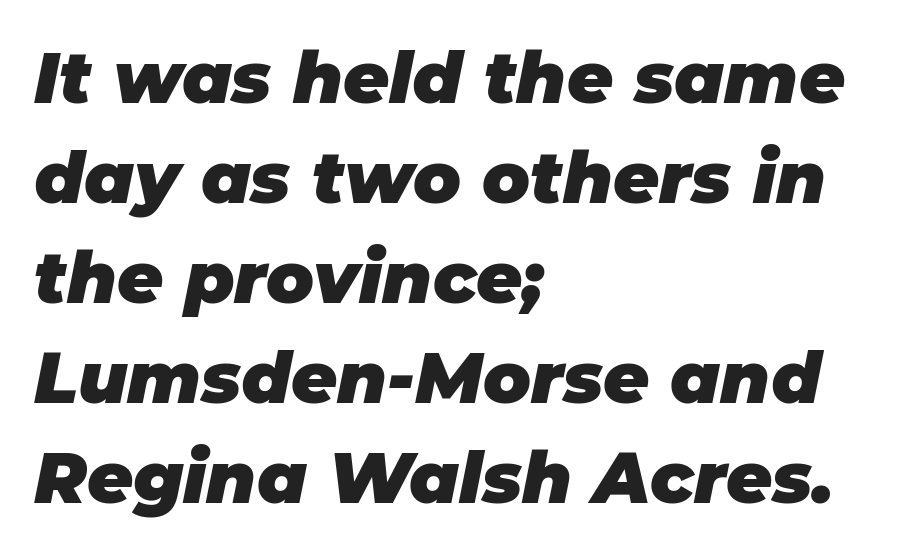
The image shows 71 px heavy type, italic (leaning right); set left-aligned, normal line spacing (1.41x), normal letter spacing, not underlined; low stroke contrast and a large x-height.
